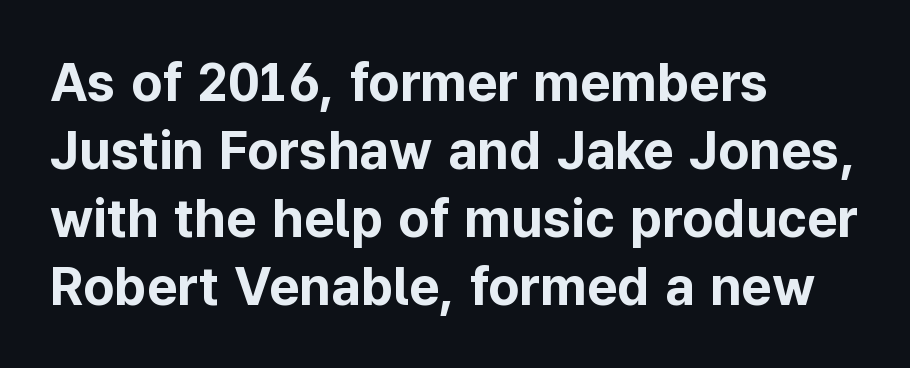
The image shows 53 px bold sans-serif type, upright; set left-aligned, normal line spacing (1.28x), normal letter spacing, not underlined; low stroke contrast and a medium x-height.
